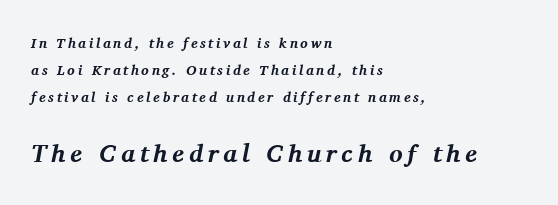
{"italic": "yes", "lean": "right", "slant_degrees": 11, "bold": "yes", "underline": "no", "align": "left", "line_spacing": "loose", "line_spacing_ratio": 1.93, "larger_block": "second", "size_ratio": 1.79, "glyph_px": 25}
